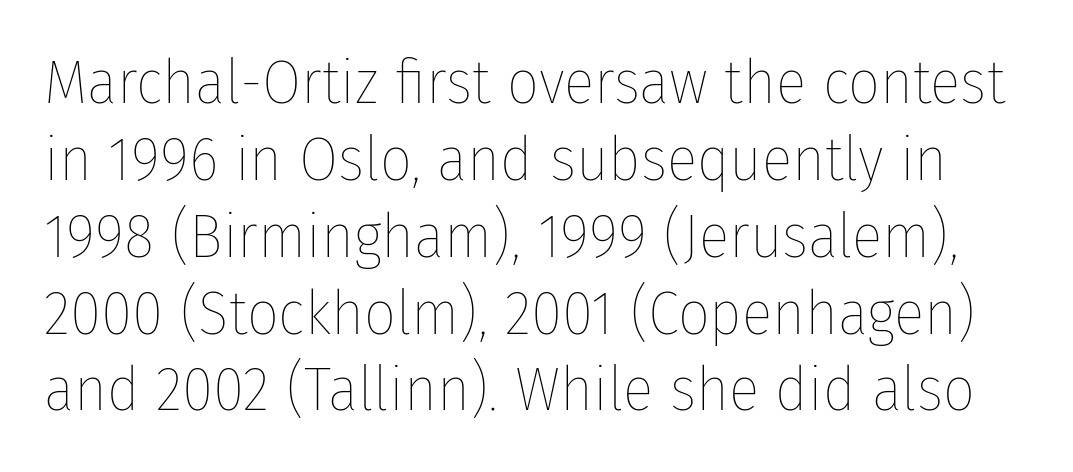
In terms of letterspacing, this is plain default setting. Posture: vertical. Heft: none added — not bold. Has an underline been added? It has not.
